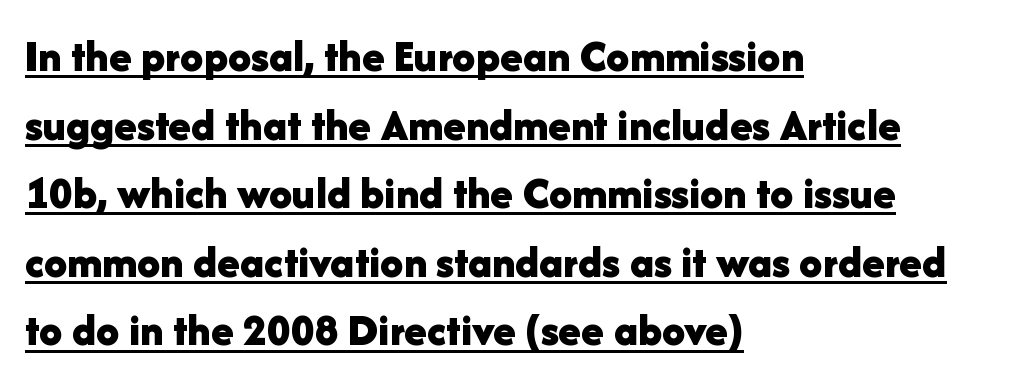
The image shows 46 px bold sans-serif type, upright; set left-aligned, normal line spacing (1.49x), normal letter spacing, underlined; low stroke contrast and a medium x-height.
